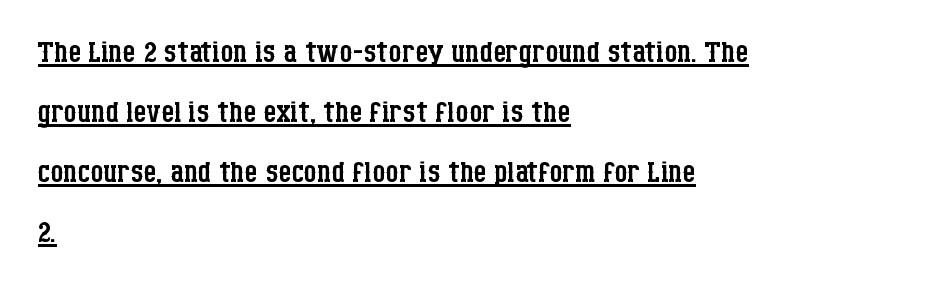
To sum up the face: it has serifs. Reading down the column, the eye jumps a familiar distance to each next line. These glyphs show unthickened strokes, regular width or finer. Reading down the block, your eye returns to a fixed left position each line. What decoration does the sample have? An underline. Compared with typical body copy, the letter spacing here is the same.
